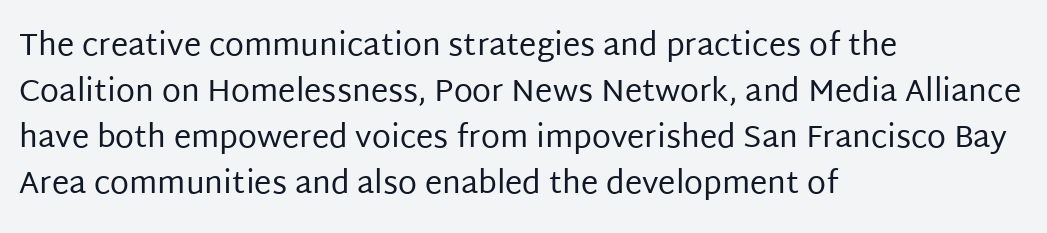
Q: Is the text bold? A: No.
Q: Is the text italic (slanted)? A: No, it is upright.
Q: Is the typeface a serif or a sans-serif typeface? A: Sans-serif.
Q: Is the text underlined? A: No.
Q: How is the paragraph aligned? A: Left-aligned.
Q: Is the spacing between letters normal or unusually wide? A: Normal.
Q: Is the spacing between lines tight, normal or loose? A: Normal.
Q: Width (condensed, normal, or wide)? A: Normal.
Q: Stroke contrast? A: Low.
Q: x-height? A: Large.
Q: Monospaced? A: No.
